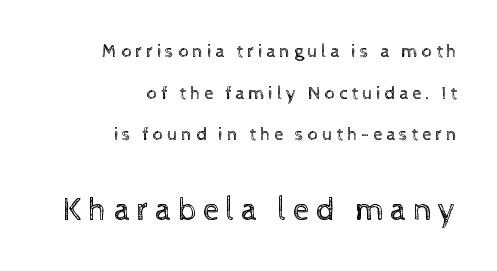
{"italic": "no", "bold": "no", "weight": "regular", "width": "normal", "x_height": "medium", "monospaced": "no", "underline": "no", "align": "right", "line_spacing": "loose", "line_spacing_ratio": 2.19, "larger_block": "second", "size_ratio": 1.74, "glyph_px": 33}
